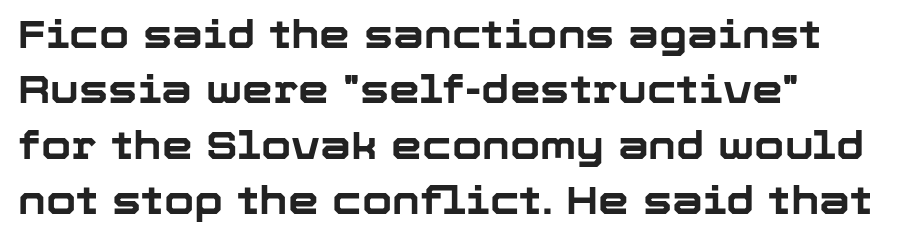
{"serif": "no", "italic": "no", "bold": "yes", "weight": "bold", "width": "normal", "stroke_contrast": "low", "x_height": "medium", "monospaced": "no", "underline": "no", "align": "left", "line_spacing": "normal", "line_spacing_ratio": 1.42, "letter_spacing": "normal", "letter_spacing_em": 0.0, "glyph_px": 39}
